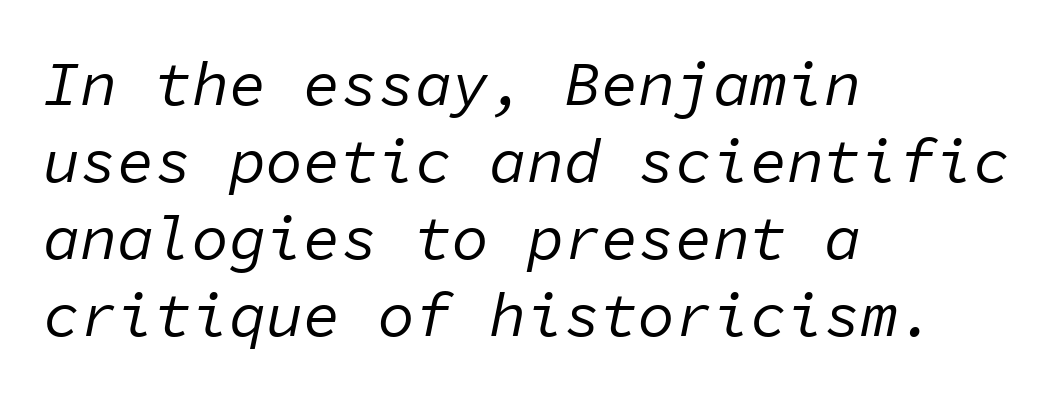
Q: Is the text bold? A: No.
Q: Is the text italic (slanted)? A: Yes, it leans right by about 11 degrees.
Q: Is the text underlined? A: No.
Q: How is the paragraph aligned? A: Left-aligned.
Q: Is the spacing between letters normal or unusually wide? A: Normal.
Q: Width (condensed, normal, or wide)? A: Normal.
Q: Stroke contrast? A: Low.
Q: x-height? A: Medium.
Q: Monospaced? A: Yes.
